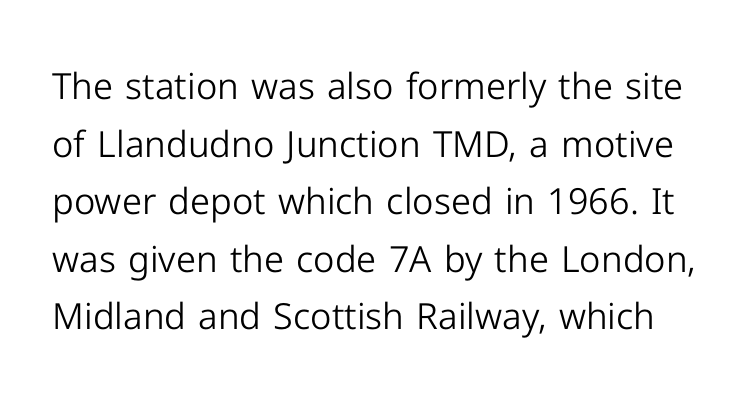
Q: Is the text bold? A: No.
Q: Is the text italic (slanted)? A: No, it is upright.
Q: Is the typeface a serif or a sans-serif typeface? A: Sans-serif.
Q: Is the text underlined? A: No.
Q: Is the spacing between letters normal or unusually wide? A: Normal.
Q: Is the spacing between lines tight, normal or loose? A: Normal.
Q: Width (condensed, normal, or wide)? A: Normal.
Q: Stroke contrast? A: Low.
Q: x-height? A: Medium.
Q: Monospaced? A: No.
